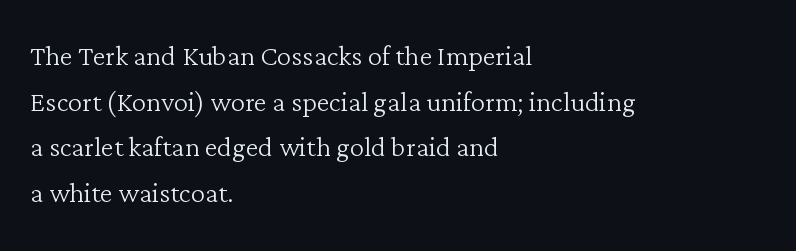
Q: Is the text bold? A: No.
Q: Is the text italic (slanted)? A: No, it is upright.
Q: Is the typeface a serif or a sans-serif typeface? A: Serif.
Q: Is the text underlined? A: No.
Q: How is the paragraph aligned? A: Left-aligned.
Q: Is the spacing between letters normal or unusually wide? A: Normal.
Q: Is the spacing between lines tight, normal or loose? A: Normal.
Q: Width (condensed, normal, or wide)? A: Normal.
Q: Stroke contrast? A: Low.
Q: x-height? A: Medium.
Q: Monospaced? A: No.
